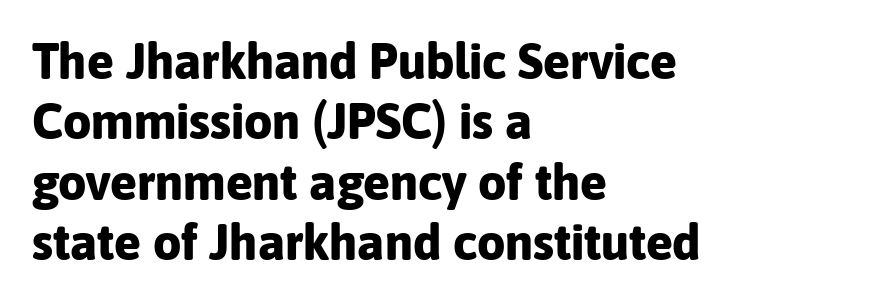
The image shows 50 px bold sans-serif type, upright; set left-aligned, line spacing 1.21x, normal letter spacing, not underlined; low stroke contrast and a medium x-height.
